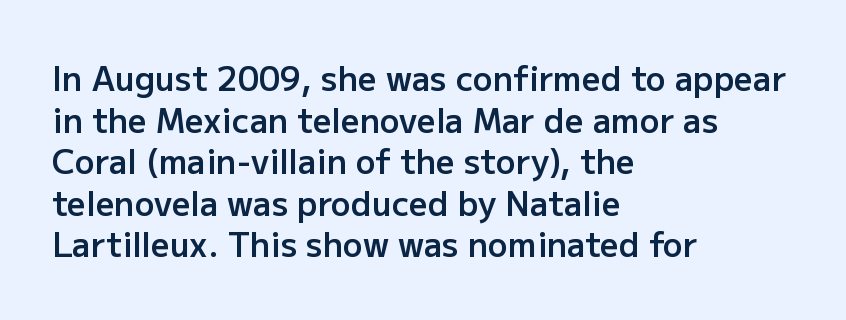
Characters remain perfectly vertical along every line. Inter-character spacing is left at the font's built-in metrics. Regarding leading, the lines here are spaced in the standard way. To sum up the face: it is a sans, with no serifs. Looks like regular typesetting: each glyph gets only the width it needs.
